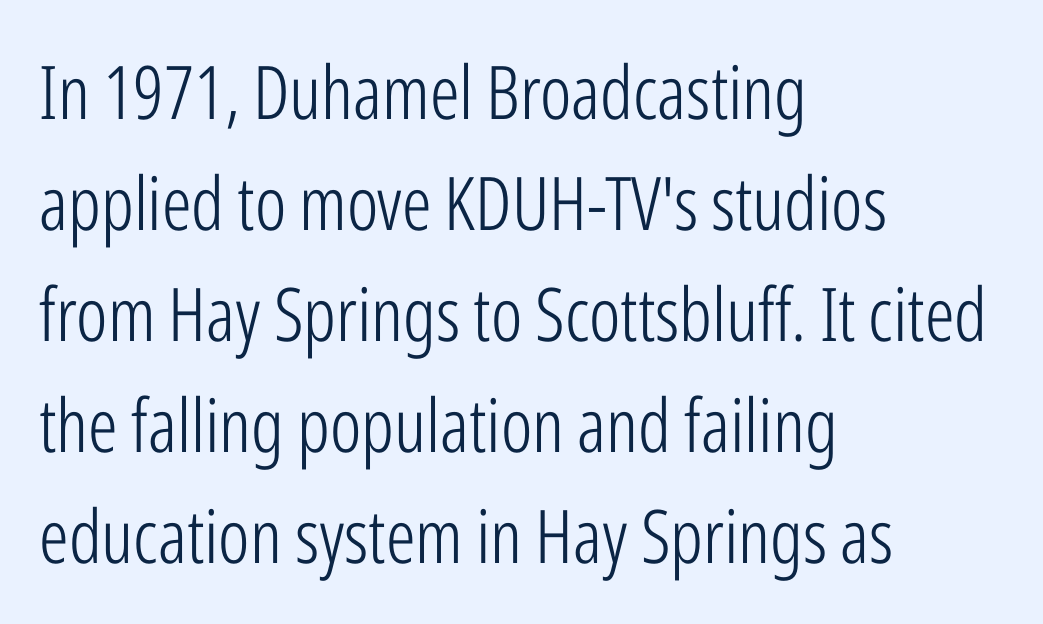
The image shows 74 px light, condensed sans-serif type, upright; set left-aligned, normal line spacing (1.5x), normal letter spacing, not underlined; low stroke contrast and a medium x-height.
